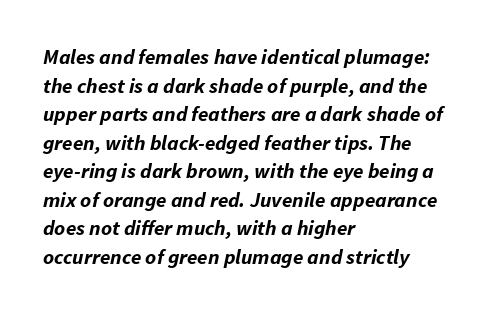
{"italic": "yes", "lean": "right", "slant_degrees": 11, "bold": "yes", "underline": "no", "align": "left", "line_spacing": "normal", "line_spacing_ratio": 1.36, "letter_spacing": "normal", "letter_spacing_em": 0.0, "glyph_px": 21}
